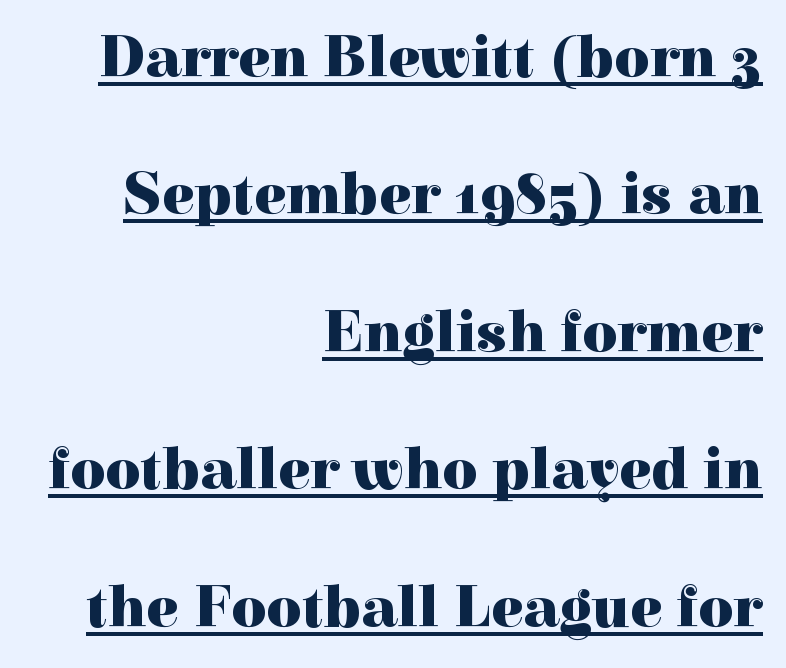
Q: Is the text bold? A: Yes.
Q: Is the text italic (slanted)? A: No, it is upright.
Q: Is the typeface a serif or a sans-serif typeface? A: Serif.
Q: Is the text underlined? A: Yes.
Q: How is the paragraph aligned? A: Right-aligned.
Q: Is the spacing between letters normal or unusually wide? A: Normal.
Q: Is the spacing between lines tight, normal or loose? A: Loose.
Q: Width (condensed, normal, or wide)? A: Normal.
Q: x-height? A: Medium.
Q: Monospaced? A: No.
